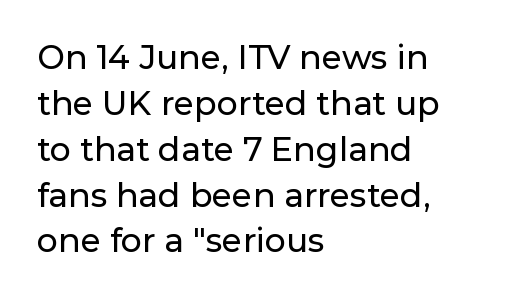
The image shows 33 px sans-serif type, upright; set left-aligned, normal line spacing (1.39x), normal letter spacing, not underlined; low stroke contrast and a medium x-height.
